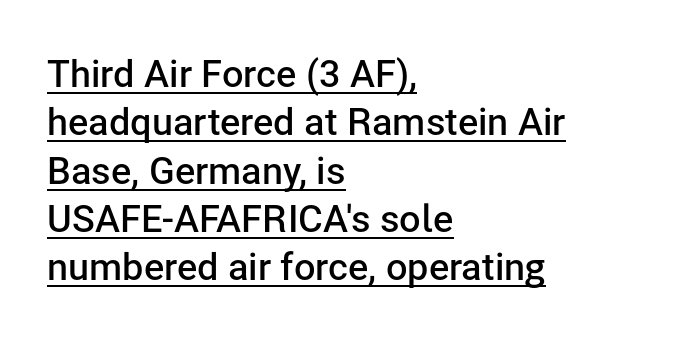
{"serif": "no", "italic": "no", "bold": "semi", "weight": "semibold", "width": "normal", "stroke_contrast": "low", "x_height": "medium", "monospaced": "no", "underline": "yes", "align": "left", "line_spacing": "normal", "line_spacing_ratio": 1.27, "letter_spacing": "normal", "letter_spacing_em": 0.0, "glyph_px": 38}
